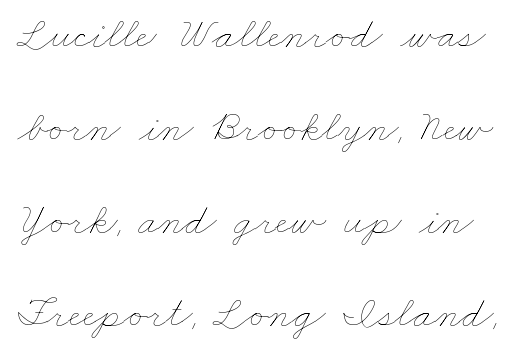
The image shows 44 px thin, wide type; set loose line spacing (2.11x), normal letter spacing, not underlined; low stroke contrast and a small x-height.
